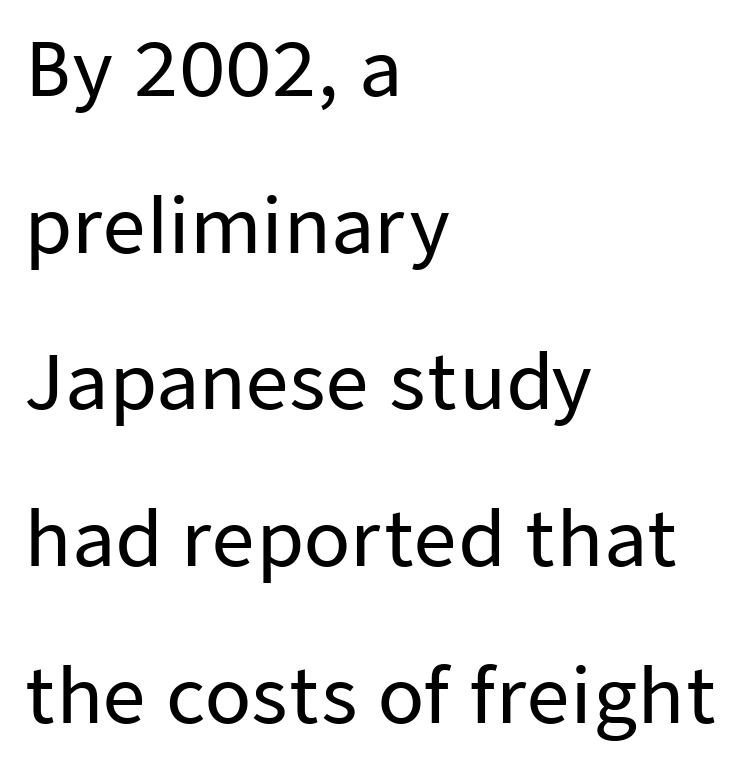
The image shows 75 px sans-serif type, upright; set left-aligned, loose line spacing (2.09x), normal letter spacing, not underlined; low stroke contrast and a medium x-height.
